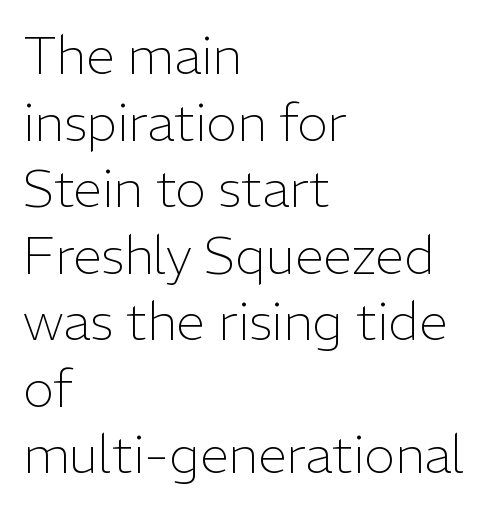
The image shows 52 px light sans-serif type, upright; set left-aligned, normal line spacing (1.28x), normal letter spacing, not underlined; low stroke contrast and a medium x-height.
